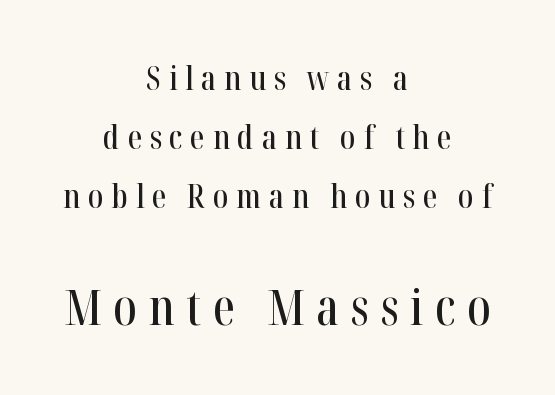
Q: Is the text italic (slanted)? A: No, it is upright.
Q: Is the typeface a serif or a sans-serif typeface? A: Serif.
Q: Is the text underlined? A: No.
Q: How is the paragraph aligned? A: Centered.
Q: Is the spacing between letters normal or unusually wide? A: Unusually wide.
Q: Which block of text is set in a larger size, the first (top) or the second (bottom)? A: The second (bottom) one.
Q: Width (condensed, normal, or wide)? A: Condensed.
Q: Stroke contrast? A: High.
Q: x-height? A: Medium.
Q: Monospaced? A: No.
